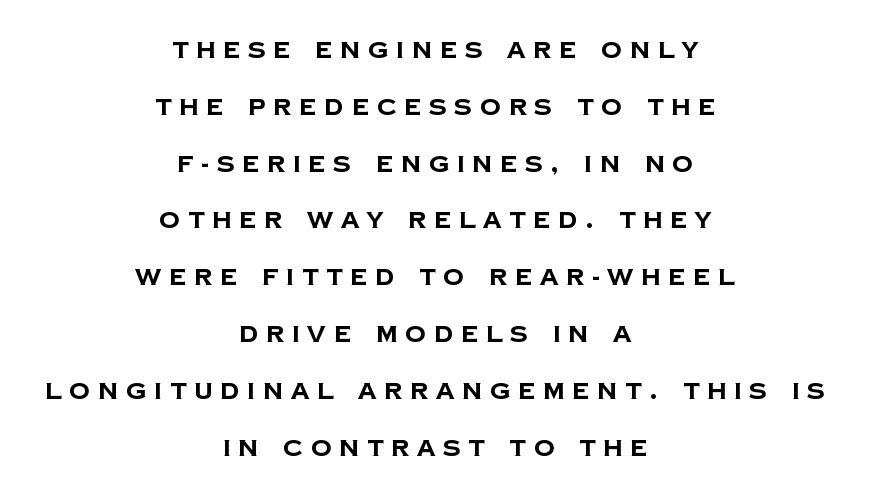
The image shows 23 px bold type; set centered, loose line spacing (2.47x), unusually wide letter spacing (+0.34 em), not underlined.
